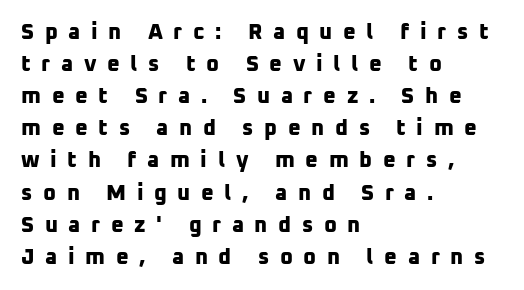
Q: Is the text bold? A: Yes.
Q: Is the text underlined? A: No.
Q: How is the paragraph aligned? A: Left-aligned.
Q: Is the spacing between letters normal or unusually wide? A: Unusually wide.
Q: Is the spacing between lines tight, normal or loose? A: Normal.
